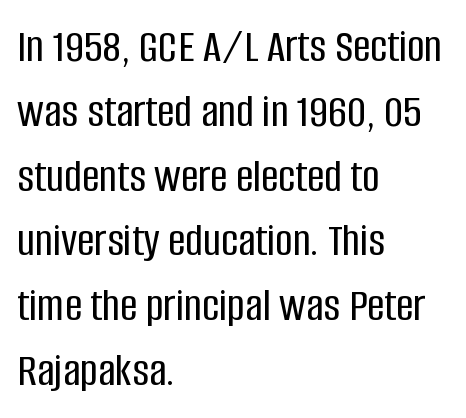
The image shows 48 px condensed sans-serif type, upright; set left-aligned, normal line spacing (1.35x), normal letter spacing, not underlined; low stroke contrast and a large x-height.
